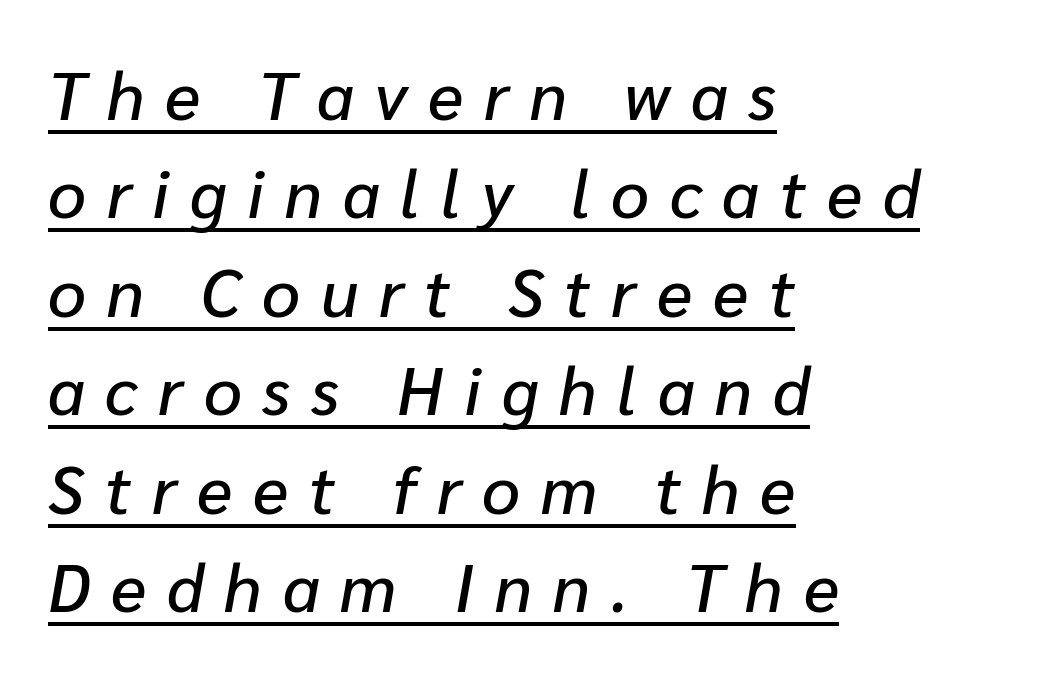
The image shows 67 px text type, italic (leaning right); set left-aligned, normal line spacing (1.47x), unusually wide letter spacing (+0.31 em), underlined; low stroke contrast and a medium x-height.
